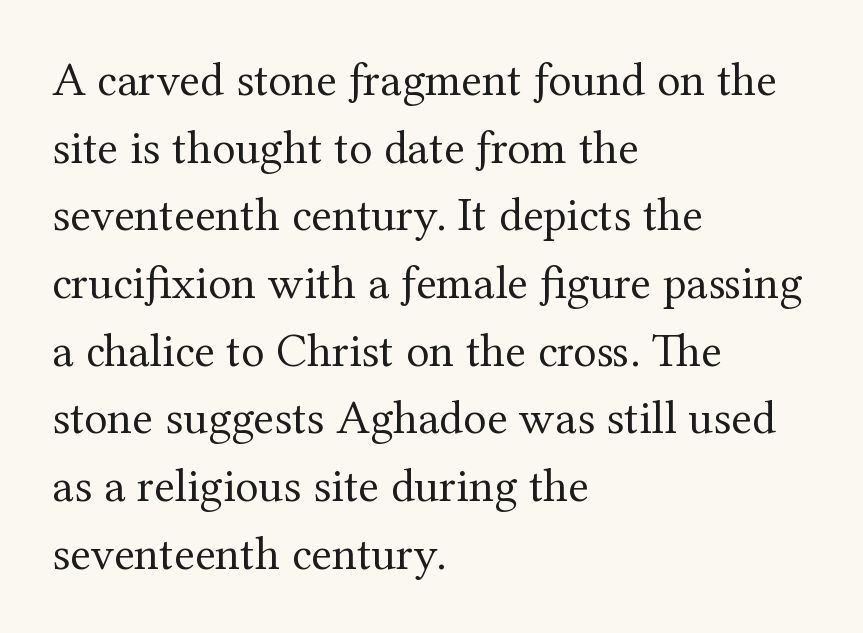
The image shows 48 px regular-weight serif type, upright; set left-aligned, normal line spacing (1.41x), normal letter spacing, not underlined; medium stroke contrast and a medium x-height.
